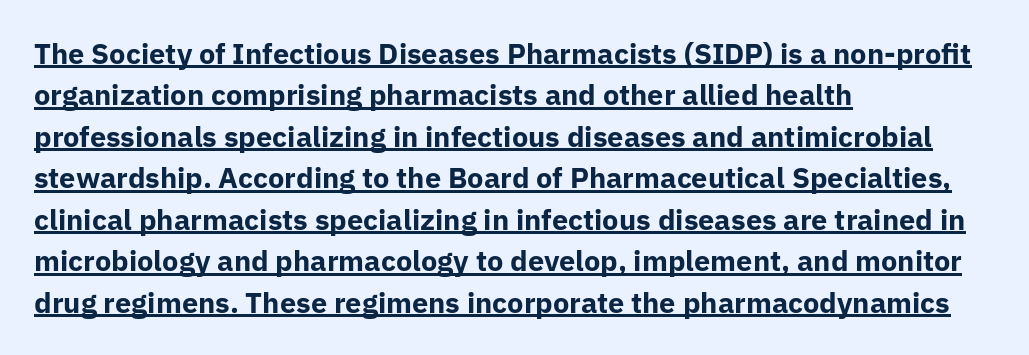
The image shows 29 px bold sans-serif type, upright; set left-aligned, normal line spacing (1.43x), normal letter spacing, underlined; low stroke contrast and a medium x-height.
